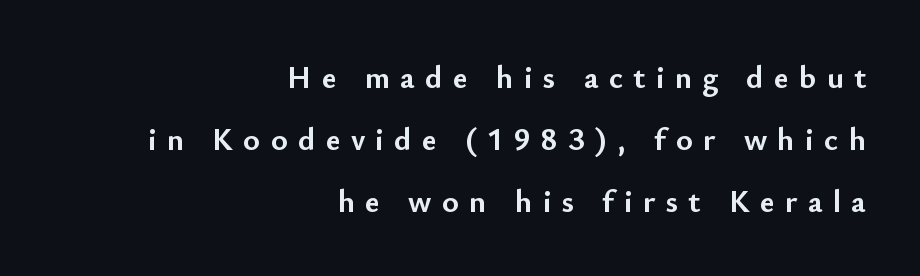
Unlike italic type, these characters show no tilt at all. Does the copy run flush right? Yes — the right margin is perfectly even. The letters are spread apart with noticeably loose tracking. Underlining? Definitely not there. Serif or sans? Sans — the stroke terminals are bare. Students, this is bold: see how much ink each stroke carries.
